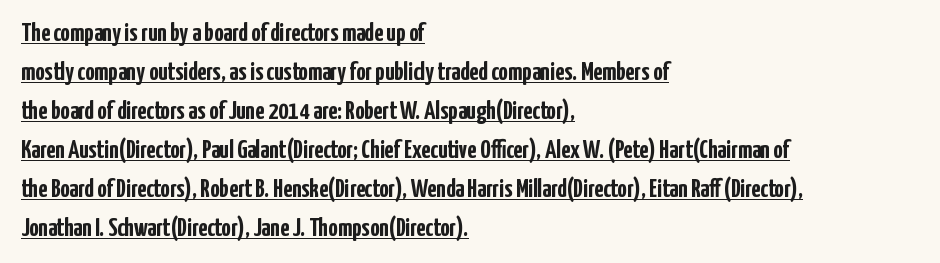
{"italic": "no", "bold": "yes", "underline": "yes", "align": "left", "line_spacing": "normal", "line_spacing_ratio": 1.5, "letter_spacing": "normal", "letter_spacing_em": 0.0, "glyph_px": 26}
